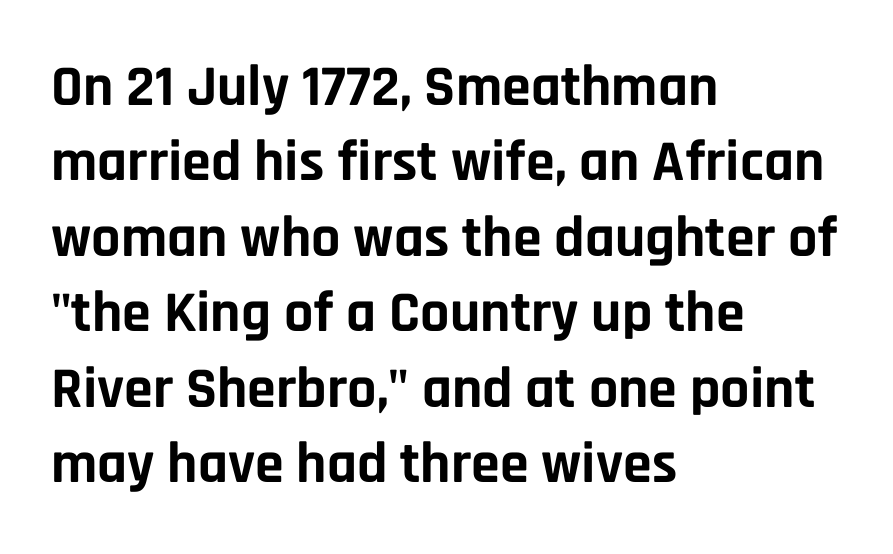
{"serif": "no", "italic": "no", "bold": "yes", "weight": "bold", "width": "normal", "stroke_contrast": "low", "x_height": "large", "monospaced": "no", "underline": "no", "align": "left", "line_spacing": "normal", "line_spacing_ratio": 1.3, "letter_spacing": "normal", "letter_spacing_em": 0.0, "glyph_px": 58}
